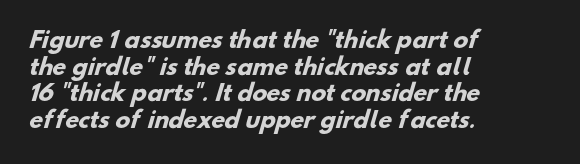
The image shows 22 px bold type; set left-aligned, line spacing 1.21x, normal letter spacing, not underlined.
